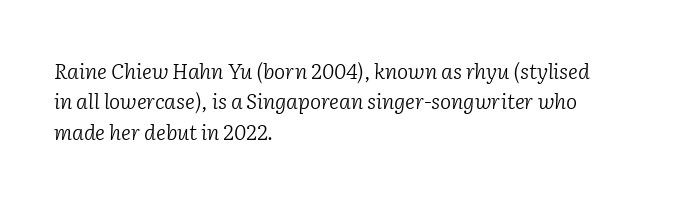
{"italic": "yes", "lean": "right", "slant_degrees": 2, "bold": "no", "underline": "no", "align": "left", "line_spacing": "normal", "line_spacing_ratio": 1.45, "letter_spacing": "normal", "letter_spacing_em": 0.0, "glyph_px": 21}
